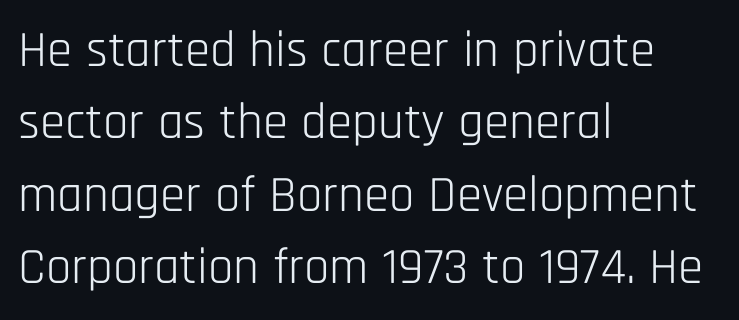
Horizontal alignment here is leftward, the default for most running prose. Weight: not bold — regular or lighter. Varying glyph widths throughout — classic text-font behaviour. In terms of leading, this rendering sits right in the middle. What kind of face is this? One without serifs — a sans.
